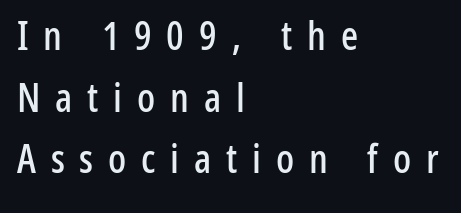
The image shows 40 px condensed sans-serif type, upright; set left-aligned, normal line spacing (1.54x), unusually wide letter spacing (+0.37 em), not underlined; low stroke contrast and a medium x-height.
